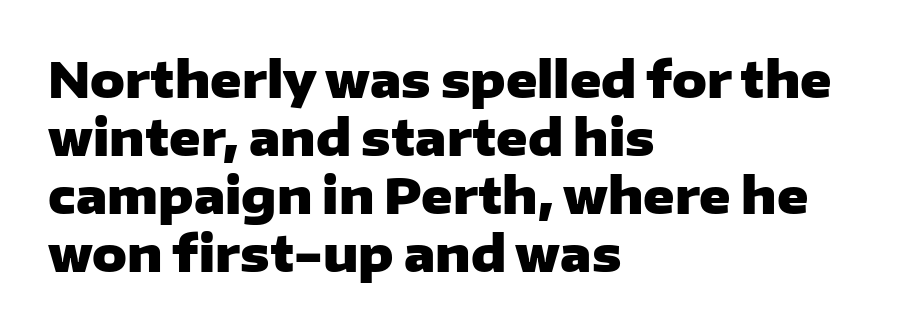
The image shows 48 px heavy, wide sans-serif type, upright; set left-aligned, line spacing 1.21x, normal letter spacing, not underlined; low stroke contrast and a medium x-height.
